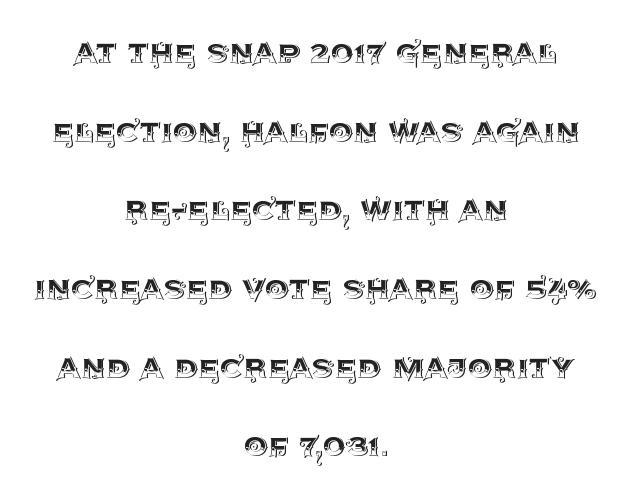
The text block is weighted toward neither margin, spreading evenly from the middle. The space beneath each line is pristine and unruled. A roman cut, with each character standing at attention. A typesetter would call this leading open, well beyond the default. Letter spacing: default. Is this a fixed-width face? No — the glyphs have proportional, varying widths.
